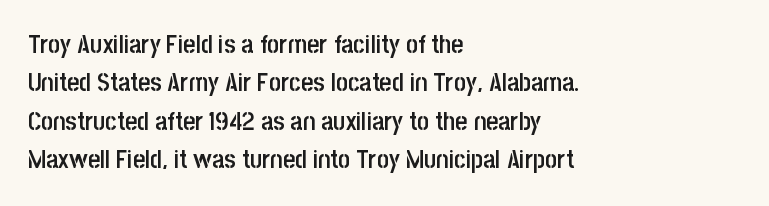
{"italic": "no", "bold": "semi", "underline": "no", "align": "left", "line_spacing": "normal", "line_spacing_ratio": 1.48, "letter_spacing": "normal", "letter_spacing_em": 0.0, "glyph_px": 26}
